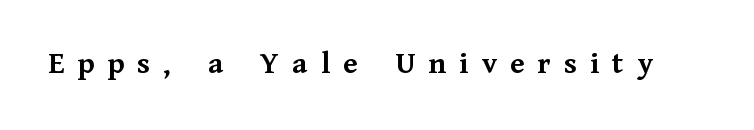
This sample uses an upright cut, with every glyph sitting square on the baseline. The passage shown is emphatically bold. Honestly, there is no underline to notice here at all. You could not count columns in this text — the font is proportionally spaced.
